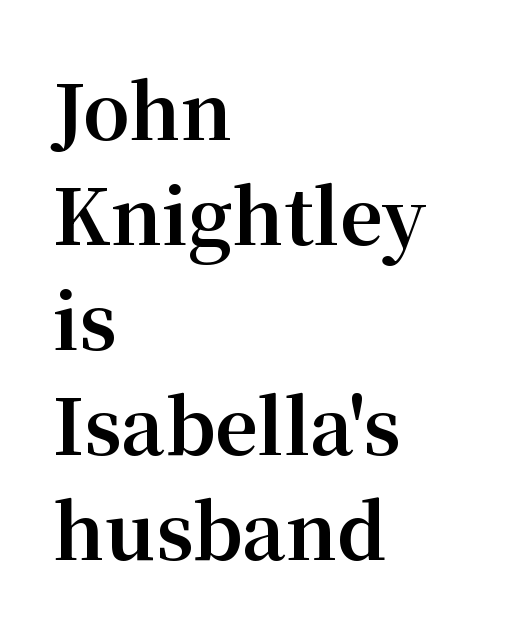
{"serif": "yes", "italic": "no", "bold": "yes", "weight": "bold", "width": "normal", "stroke_contrast": "medium", "x_height": "medium", "monospaced": "no", "underline": "no", "align": "left", "line_spacing": "normal", "line_spacing_ratio": 1.4, "letter_spacing": "normal", "letter_spacing_em": 0.0, "glyph_px": 75}
